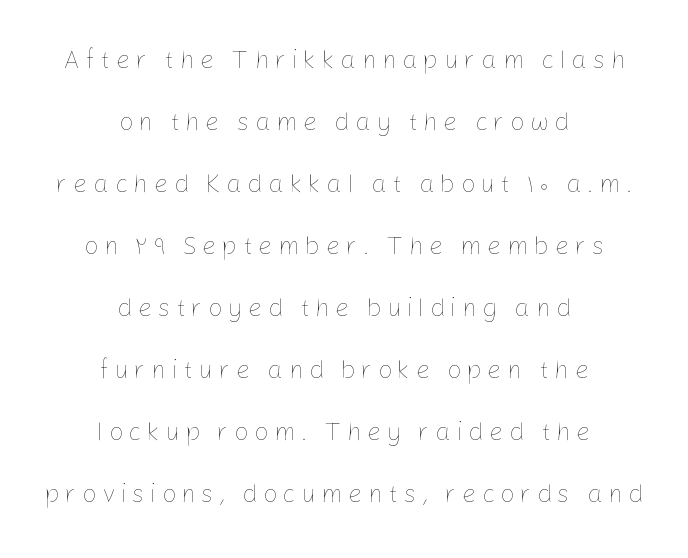
The block of text is sparse from top to bottom, with ample space between rows. If you drew a line through each stem, it would be perfectly vertical. Weight class: somewhere from thin through regular. The passage is arranged like a title page — every line centered. The face used here is rendered with a markedly widened letterfit.
